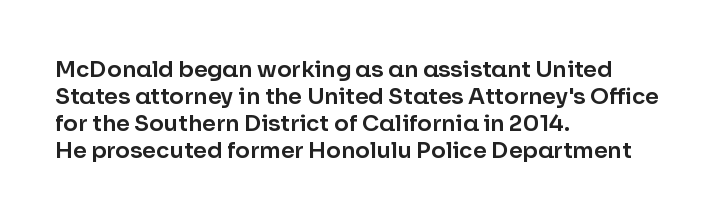
The image shows 22 px text type, upright; set left-aligned, line spacing 1.22x, normal letter spacing, not underlined.
